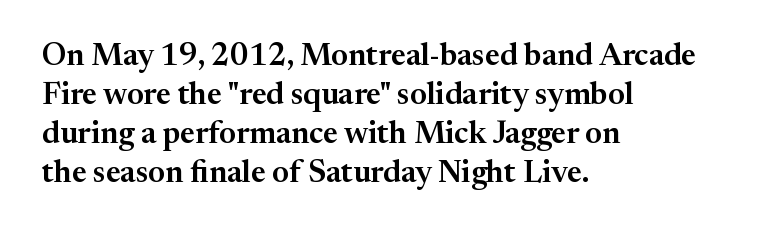
Q: Is the text italic (slanted)? A: No, it is upright.
Q: Is the typeface a serif or a sans-serif typeface? A: Serif.
Q: Is the text underlined? A: No.
Q: How is the paragraph aligned? A: Left-aligned.
Q: Is the spacing between letters normal or unusually wide? A: Normal.
Q: Is the spacing between lines tight, normal or loose? A: Normal.
Q: Width (condensed, normal, or wide)? A: Normal.
Q: Stroke contrast? A: Medium.
Q: x-height? A: Medium.
Q: Monospaced? A: No.
